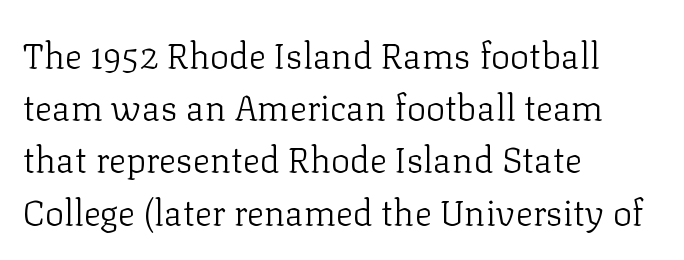
{"serif": "yes", "italic": "no", "bold": "no", "weight": "light", "width": "normal", "stroke_contrast": "low", "x_height": "medium", "monospaced": "no", "underline": "no", "align": "left", "line_spacing": "normal", "line_spacing_ratio": 1.45, "letter_spacing": "normal", "letter_spacing_em": 0.0, "glyph_px": 36}
